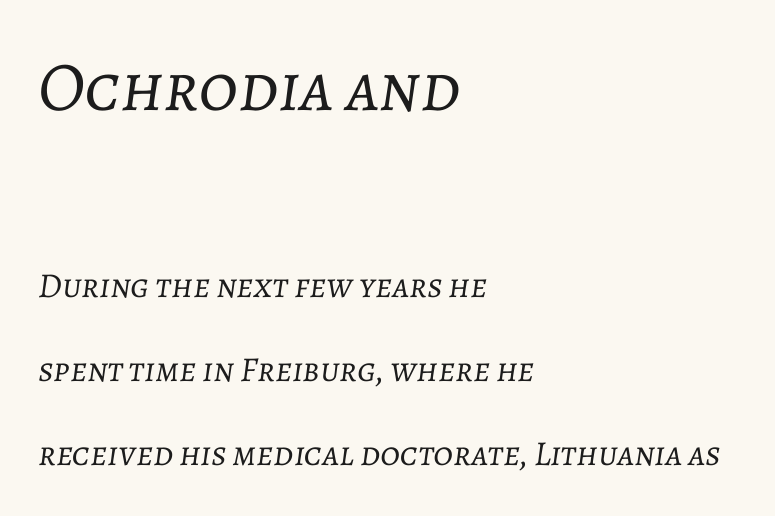
Style check: oblique. In CSS terms this would be text-align: left. This sample trades compactness for vertical openness between lines. Lines of text with bare space underneath. The earlier block is typeset at a bigger size than the later block.
